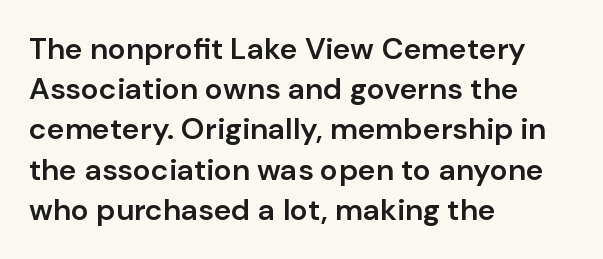
The image shows 30 px semibold sans-serif type, upright; set left-aligned, normal line spacing (1.34x), normal letter spacing, not underlined; low stroke contrast and a medium x-height.
